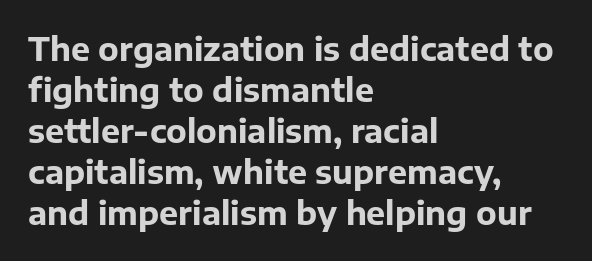
{"serif": "no", "italic": "no", "bold": "yes", "weight": "bold", "width": "normal", "stroke_contrast": "low", "x_height": "medium", "monospaced": "no", "underline": "no", "align": "left", "line_spacing": "normal", "line_spacing_ratio": 1.28, "letter_spacing": "normal", "letter_spacing_em": 0.0, "glyph_px": 32}
